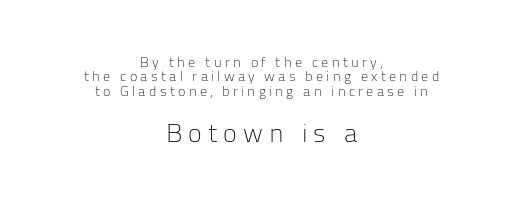
Descender tails drop into unmarked territory. Unbolded letterforms with no extra heft. Loose tracking; the words dissolve into strings of separated letters. You could barely slide anything between these rows. Upright lettering throughout. Which of the two is more prominent by size? The second, at the bottom.
